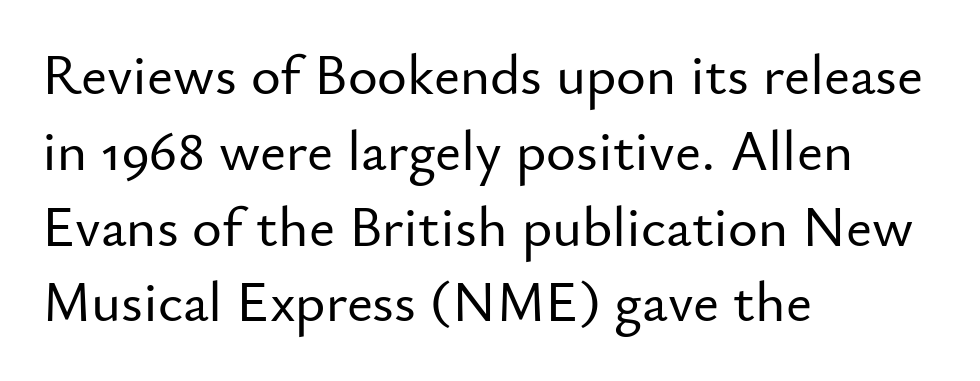
{"serif": "no", "italic": "no", "width": "normal", "stroke_contrast": "low", "x_height": "small", "monospaced": "no", "underline": "no", "align": "left", "line_spacing": "normal", "line_spacing_ratio": 1.33, "letter_spacing": "normal", "letter_spacing_em": 0.0, "glyph_px": 57}
